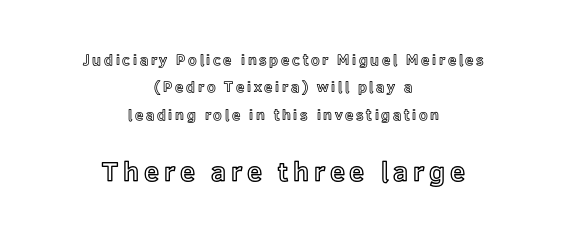
The image shows 27 px text type, upright; set centered, line spacing 1.82x, not underlined; the second (bottom) block is 1.8x larger.
